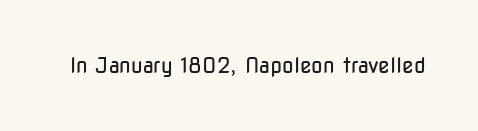
{"italic": "no", "bold": "no", "underline": "no", "letter_spacing": "normal", "letter_spacing_em": 0.0, "glyph_px": 21}
